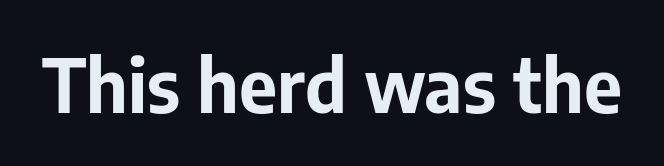
The image shows 74 px bold sans-serif type, upright; set normal letter spacing, not underlined; low stroke contrast and a medium x-height.
